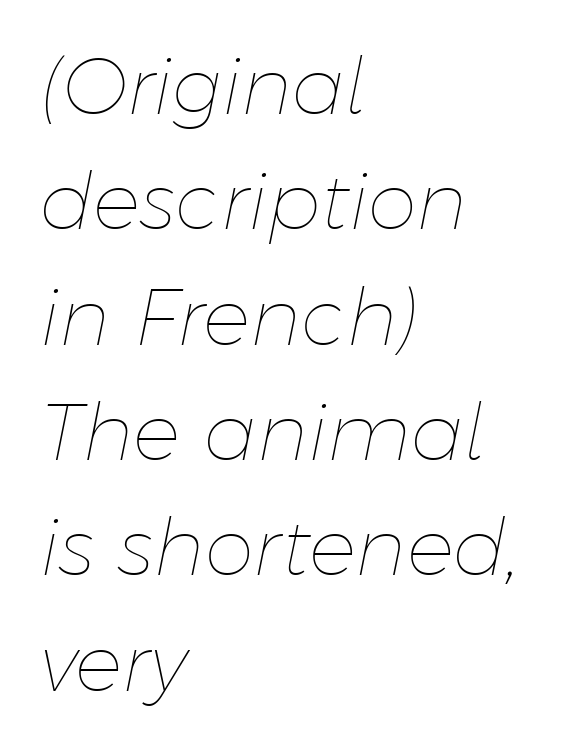
Stem width sits at or under what a default text font uses. The rendering uses natural spacing where letterforms have individual widths. Notice how descenders clear the ascenders below comfortably — that's standard leading. The gaps between neighbouring characters are ordinary and unremarkable.
